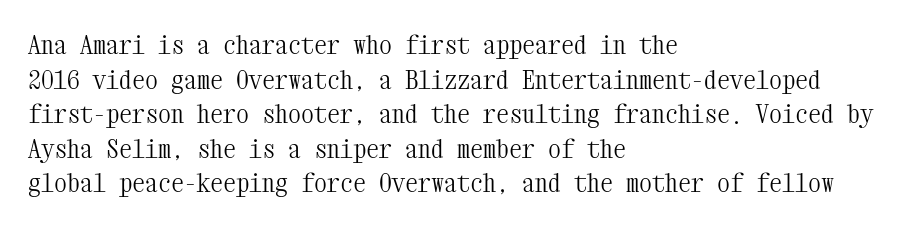
Q: Is the text bold? A: No.
Q: Is the text italic (slanted)? A: No, it is upright.
Q: Is the text underlined? A: No.
Q: How is the paragraph aligned? A: Left-aligned.
Q: Is the spacing between letters normal or unusually wide? A: Normal.
Q: Is the spacing between lines tight, normal or loose? A: Normal.
